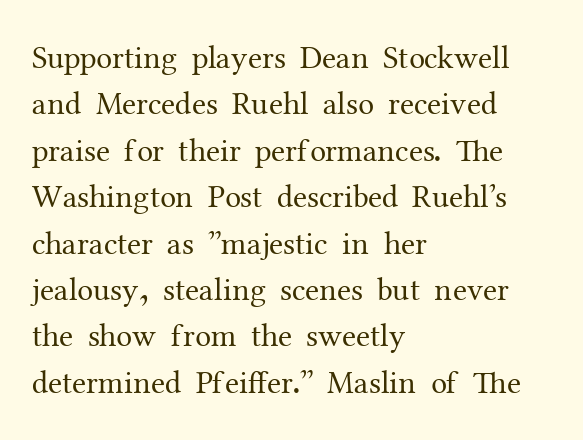
Varying glyph widths throughout — classic text-font behaviour. The passage shown is not underscored anywhere. To sum up the face: it has serifs. The paragraph has a hard left edge and a soft right edge. The designer left line spacing at the default. Tracking value appears to be zero — textbook default spacing.
